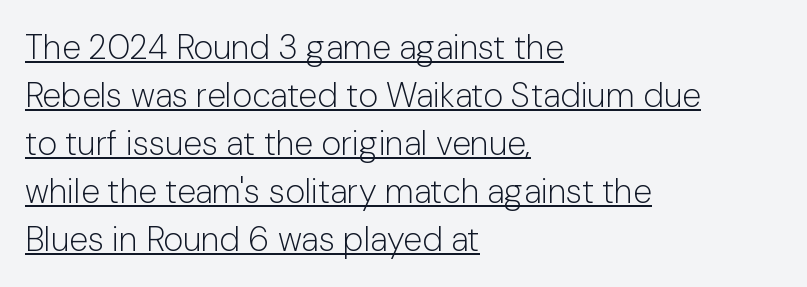
Q: Is the text bold? A: No.
Q: Is the text italic (slanted)? A: No, it is upright.
Q: Is the typeface a serif or a sans-serif typeface? A: Sans-serif.
Q: Is the text underlined? A: Yes.
Q: How is the paragraph aligned? A: Left-aligned.
Q: Is the spacing between letters normal or unusually wide? A: Normal.
Q: Is the spacing between lines tight, normal or loose? A: Normal.
Q: Width (condensed, normal, or wide)? A: Normal.
Q: Stroke contrast? A: Low.
Q: x-height? A: Medium.
Q: Monospaced? A: No.
